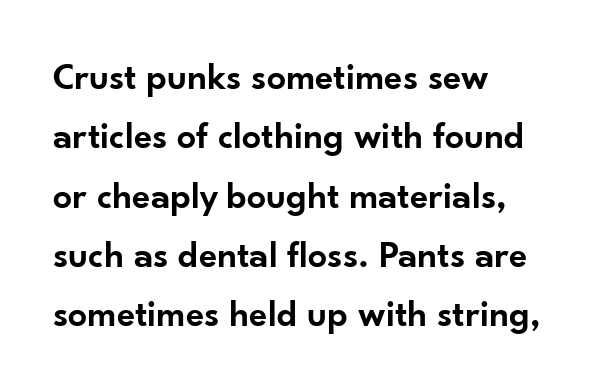
The image shows 38 px semibold sans-serif type, upright; set left-aligned, normal line spacing (1.56x), normal letter spacing, not underlined; low stroke contrast and a small x-height.
